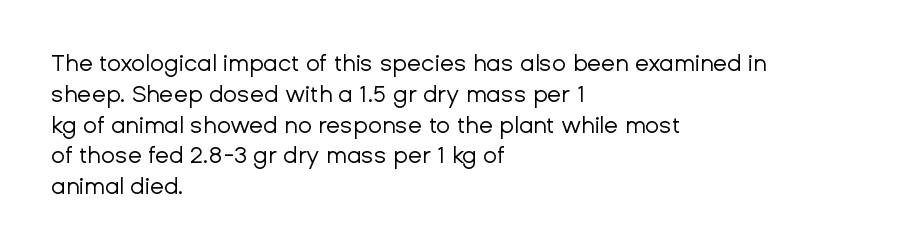
{"italic": "no", "bold": "no", "underline": "no", "align": "left", "line_spacing": "normal", "line_spacing_ratio": 1.34, "letter_spacing": "normal", "letter_spacing_em": 0.0, "glyph_px": 23}
